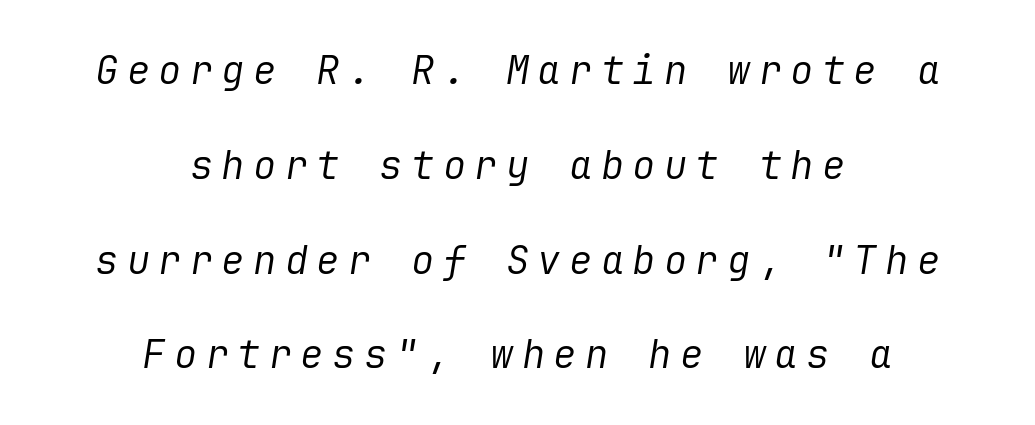
{"italic": "yes", "lean": "right", "slant_degrees": 9, "bold": "no", "weight": "regular", "width": "normal", "stroke_contrast": "low", "x_height": "medium", "underline": "no", "align": "center", "line_spacing": "loose", "line_spacing_ratio": 2.43, "letter_spacing": "wide", "letter_spacing_em": 0.21, "glyph_px": 39}
